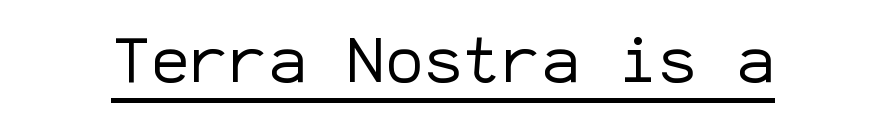
The image shows 65 px regular-weight sans-serif type, upright, monospaced; set normal letter spacing, underlined; low stroke contrast and a medium x-height.
